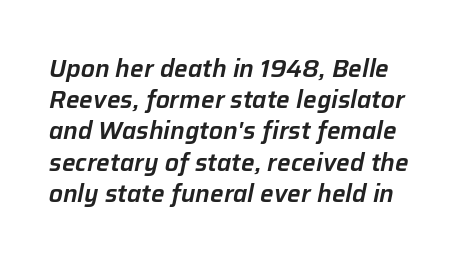
Q: Is the text italic (slanted)? A: Yes, it leans right by about 12 degrees.
Q: Is the text underlined? A: No.
Q: Is the spacing between letters normal or unusually wide? A: Normal.
Q: Is the spacing between lines tight, normal or loose? A: Normal.
